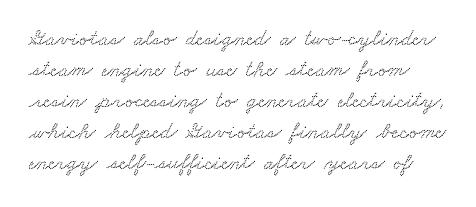
{"underline": "no", "line_spacing": "normal", "line_spacing_ratio": 1.35, "letter_spacing": "normal", "letter_spacing_em": 0.0, "glyph_px": 23}
